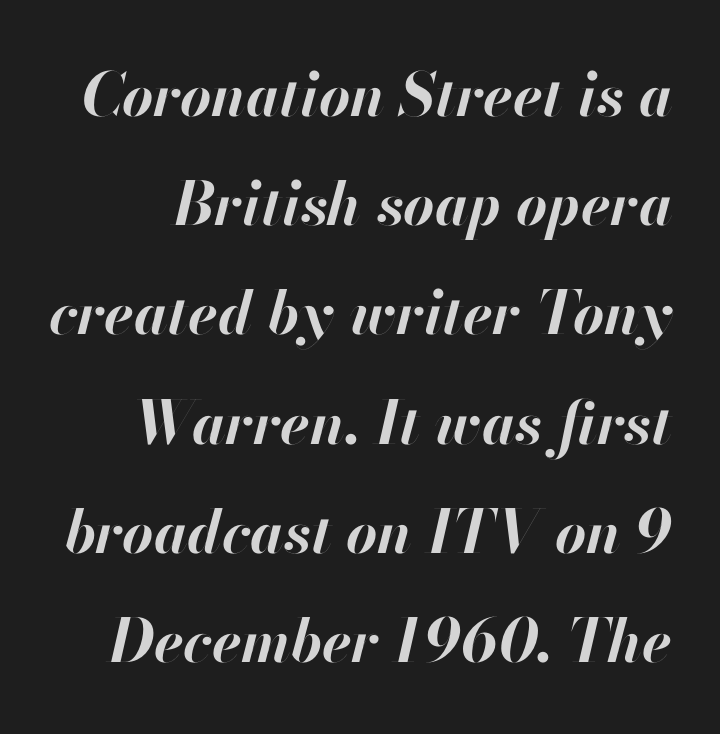
{"italic": "yes", "lean": "right", "slant_degrees": 13, "bold": "yes", "weight": "bold", "width": "normal", "stroke_contrast": "high", "x_height": "small", "monospaced": "no", "underline": "no", "line_spacing_ratio": 1.82, "letter_spacing": "normal", "letter_spacing_em": 0.0, "glyph_px": 60}
